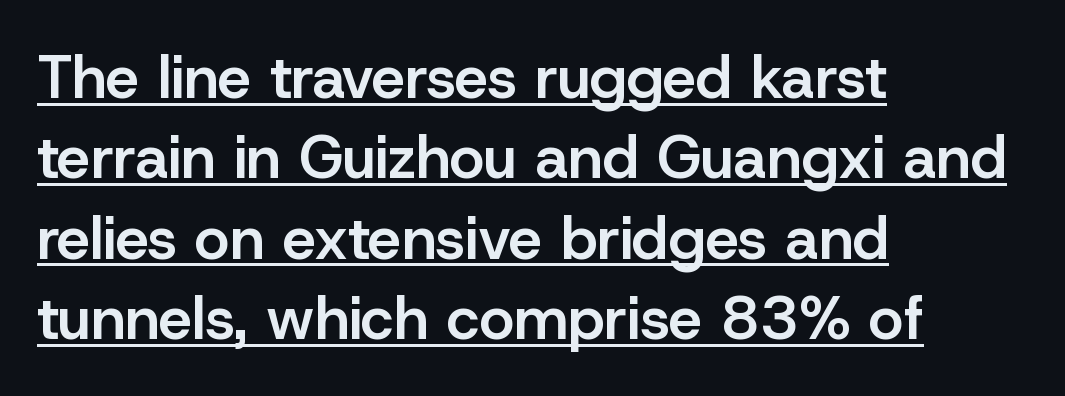
This sample uses plain, unmodified letter spacing. Looks like regular typesetting: each glyph gets only the width it needs. Emphasis is given by a line drawn under the lettering. Normally led — the rows are evenly, conventionally spaced. Grotesque or geometric, the face here clearly has no serifs. Tall strokes in this sample are plumb rather than angled.
